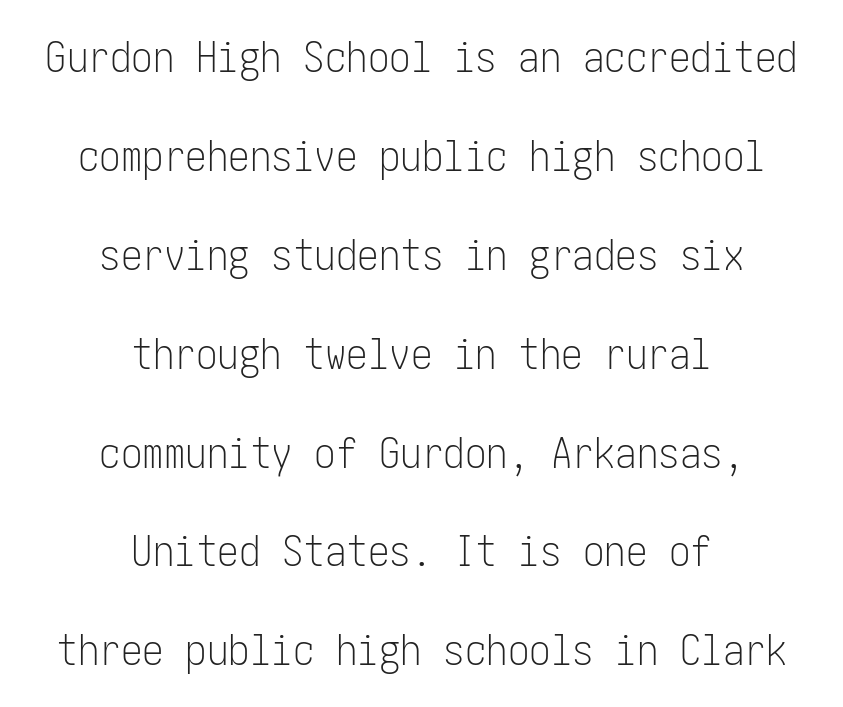
Clear beneath every line of the passage. The characters are drawn with everyday or finer stroke widths. Look at the bottom of the vertical strokes: they stop flat, with no serifs. The horizontal fit of the characters is conventional and even.
